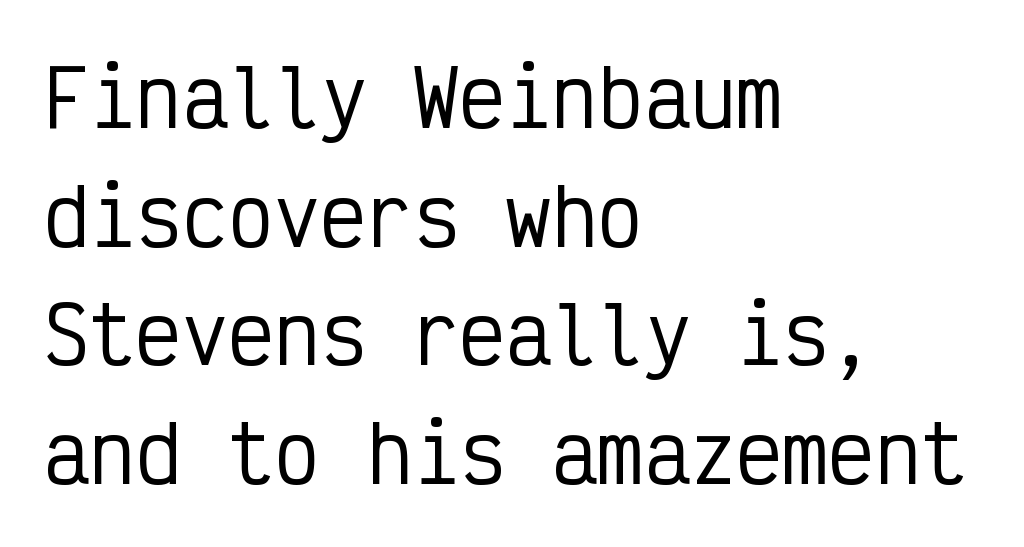
The rendering shows plain stroke endings on the letterforms — a sans-serif design. The specimen omits any rule beneath the text block's lines. Nobody touched the tracking dial on this one. The passage shown is typed in a monospace face where columns stay perfectly aligned. Is the block centered? No — it sits flush against the left margin. A roman cut, with each character standing at attention.
